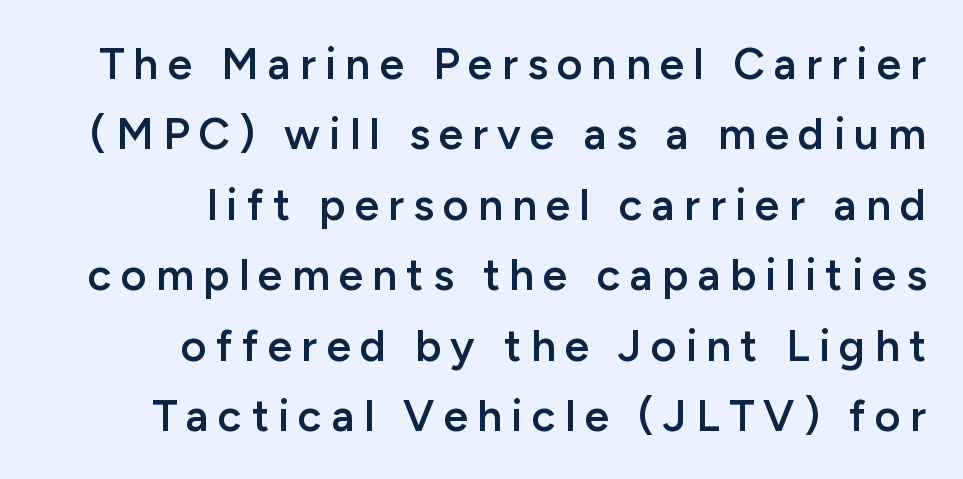
{"serif": "no", "italic": "no", "bold": "semi", "weight": "semibold", "width": "normal", "stroke_contrast": "low", "x_height": "medium", "monospaced": "no", "underline": "no", "align": "right", "line_spacing": "normal", "line_spacing_ratio": 1.6, "letter_spacing": "wide", "letter_spacing_em": 0.21, "glyph_px": 44}
